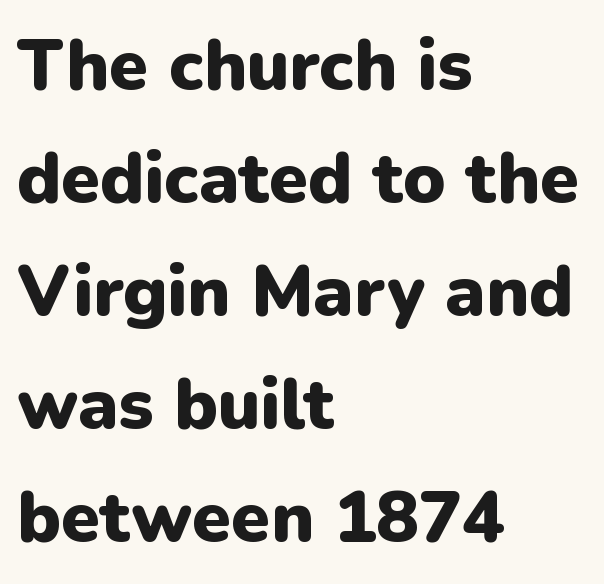
Q: Is the text bold? A: Yes.
Q: Is the text italic (slanted)? A: No, it is upright.
Q: Is the typeface a serif or a sans-serif typeface? A: Sans-serif.
Q: Is the text underlined? A: No.
Q: How is the paragraph aligned? A: Left-aligned.
Q: Is the spacing between letters normal or unusually wide? A: Normal.
Q: Is the spacing between lines tight, normal or loose? A: Normal.
Q: Width (condensed, normal, or wide)? A: Normal.
Q: Stroke contrast? A: Low.
Q: x-height? A: Medium.
Q: Monospaced? A: No.
